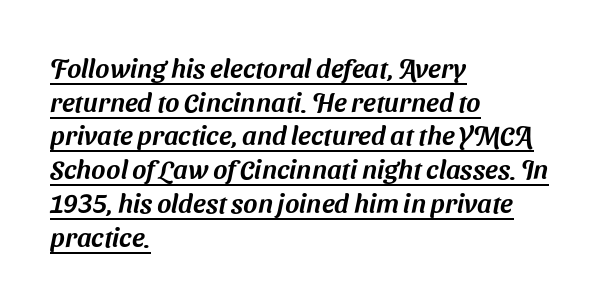
The image shows 27 px text type; set left-aligned, normal line spacing (1.25x), normal letter spacing, underlined.
